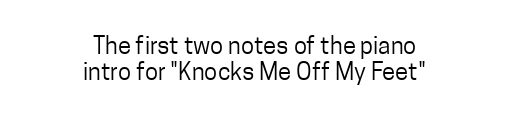
The image shows 24 px text type, upright; set centered, tight line spacing (1.08x), normal letter spacing, not underlined.
